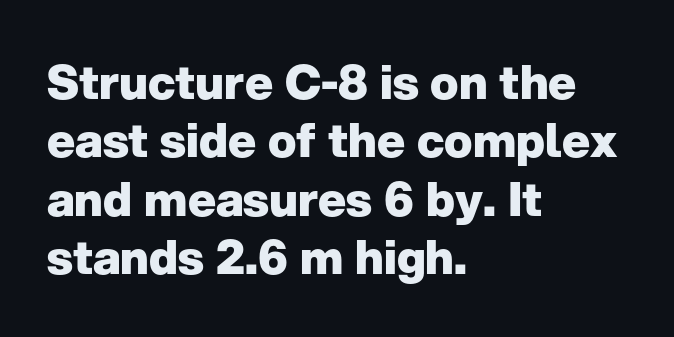
These lines were composed using upright roman letters. This is sans-serif lettering, the kind often seen on screens and signage. Bold? Absolutely — the strokes are thick and heavy. Left-aligned paragraph, ragged on the right. Caption: standard tracking, unaltered.
